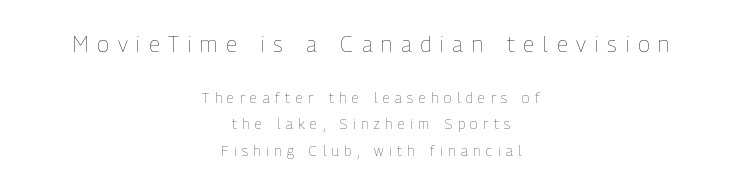
{"italic": "no", "bold": "no", "underline": "no", "align": "center", "line_spacing_ratio": 1.88, "letter_spacing": "wide", "letter_spacing_em": 0.4, "larger_block": "first", "size_ratio": 1.57, "glyph_px": 22}
